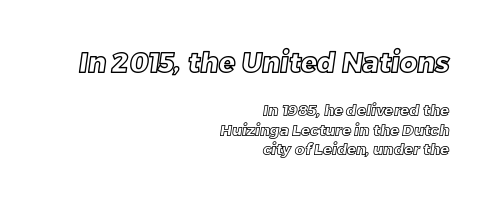
No word sits above an underline. Between one letter and the next there's only the usual sliver of space. The designer left line spacing at the default. Where is the straight margin? On the right. Look at the glyph heights: the upper group is clearly the bigger setting.
